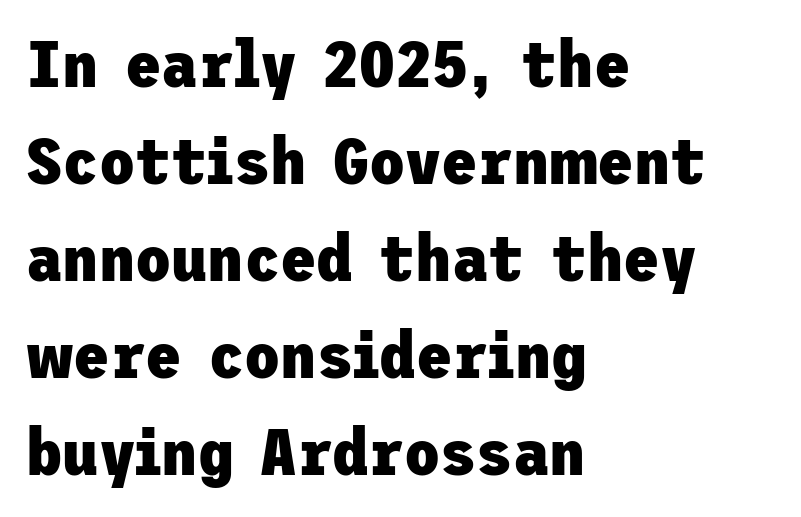
Q: Is the text bold? A: Yes.
Q: Is the text italic (slanted)? A: No, it is upright.
Q: Is the typeface a serif or a sans-serif typeface? A: Sans-serif.
Q: Is the text underlined? A: No.
Q: How is the paragraph aligned? A: Left-aligned.
Q: Is the spacing between letters normal or unusually wide? A: Normal.
Q: Is the spacing between lines tight, normal or loose? A: Normal.
Q: Width (condensed, normal, or wide)? A: Normal.
Q: Stroke contrast? A: Low.
Q: x-height? A: Medium.
